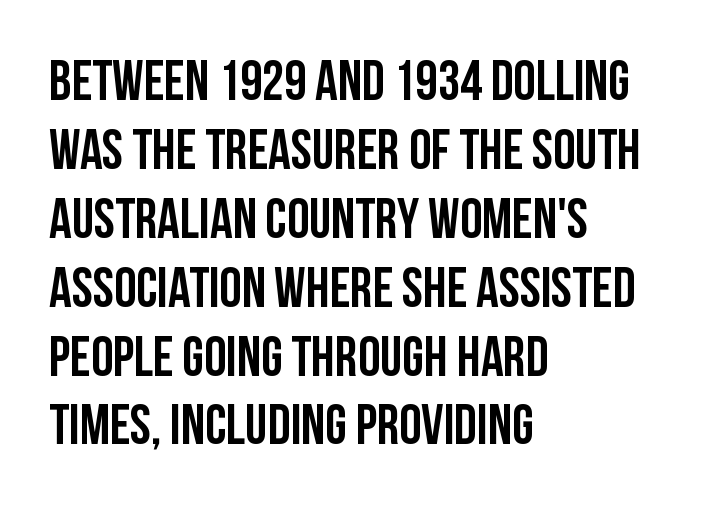
The image shows 56 px condensed sans-serif type, upright; set left-aligned, line spacing 1.23x, normal letter spacing, not underlined; low stroke contrast and a large x-height.
